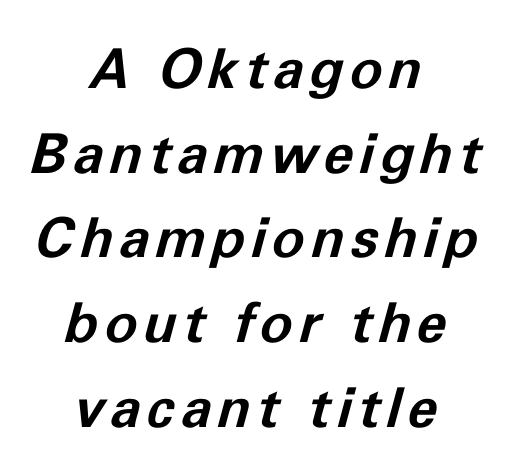
Q: Is the text bold? A: Yes.
Q: Is the text italic (slanted)? A: Yes, it leans right by about 11 degrees.
Q: Is the text underlined? A: No.
Q: How is the paragraph aligned? A: Centered.
Q: Is the spacing between lines tight, normal or loose? A: Normal.
Q: Width (condensed, normal, or wide)? A: Normal.
Q: Stroke contrast? A: Low.
Q: x-height? A: Medium.
Q: Monospaced? A: No.
